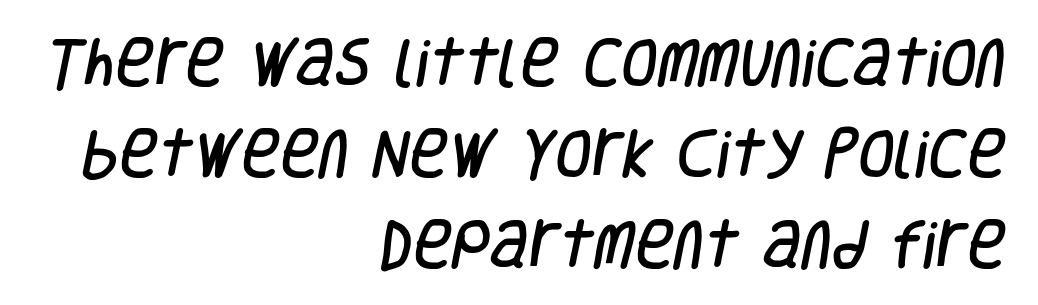
{"serif": "no", "width": "condensed", "stroke_contrast": "low", "x_height": "large", "monospaced": "no", "underline": "no", "align": "right", "line_spacing_ratio": 1.72, "letter_spacing": "normal", "letter_spacing_em": 0.0, "glyph_px": 53}
